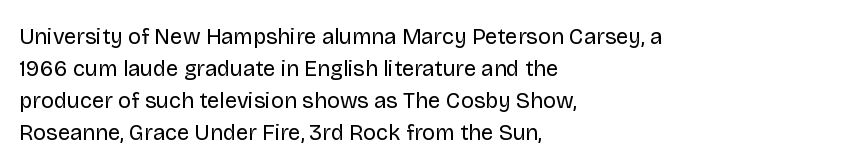
The image shows 22 px text type, upright; set left-aligned, normal line spacing (1.45x), normal letter spacing, not underlined.
